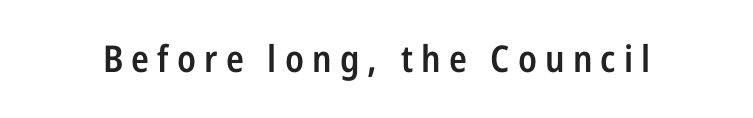
Q: Is the text bold? A: Semi-bold.
Q: Is the text italic (slanted)? A: No, it is upright.
Q: Is the typeface a serif or a sans-serif typeface? A: Sans-serif.
Q: Is the text underlined? A: No.
Q: Is the spacing between letters normal or unusually wide? A: Unusually wide.
Q: Width (condensed, normal, or wide)? A: Condensed.
Q: Stroke contrast? A: Low.
Q: x-height? A: Medium.
Q: Monospaced? A: No.
